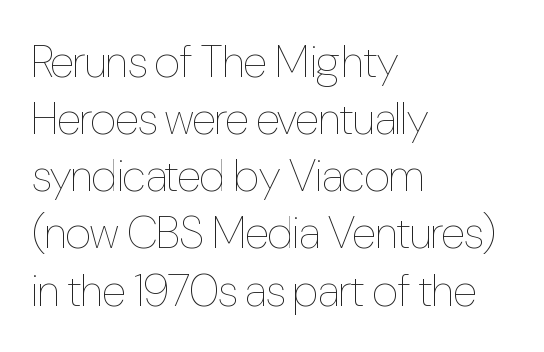
{"italic": "no", "bold": "no", "weight": "thin", "width": "condensed", "stroke_contrast": "low", "x_height": "medium", "monospaced": "no", "underline": "no", "align": "left", "line_spacing": "normal", "line_spacing_ratio": 1.27, "letter_spacing": "normal", "letter_spacing_em": 0.0, "glyph_px": 45}
